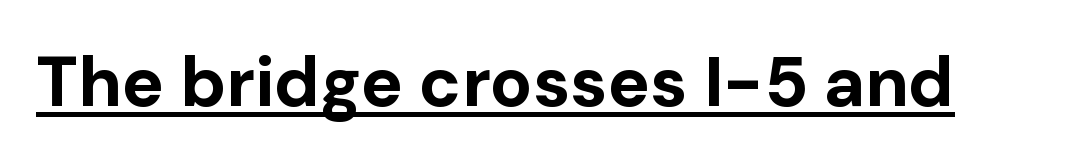
The image shows 70 px bold sans-serif type, upright; set normal letter spacing, underlined; low stroke contrast and a medium x-height.
